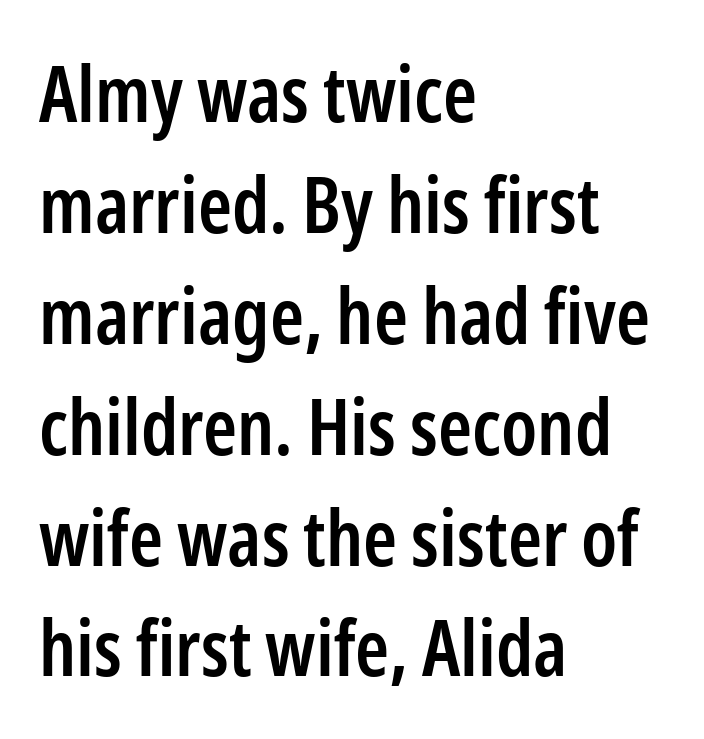
Q: Is the text bold? A: Semi-bold.
Q: Is the text italic (slanted)? A: No, it is upright.
Q: Is the typeface a serif or a sans-serif typeface? A: Sans-serif.
Q: Is the text underlined? A: No.
Q: How is the paragraph aligned? A: Left-aligned.
Q: Is the spacing between letters normal or unusually wide? A: Normal.
Q: Is the spacing between lines tight, normal or loose? A: Normal.
Q: Width (condensed, normal, or wide)? A: Condensed.
Q: Stroke contrast? A: Low.
Q: x-height? A: Medium.
Q: Monospaced? A: No.
